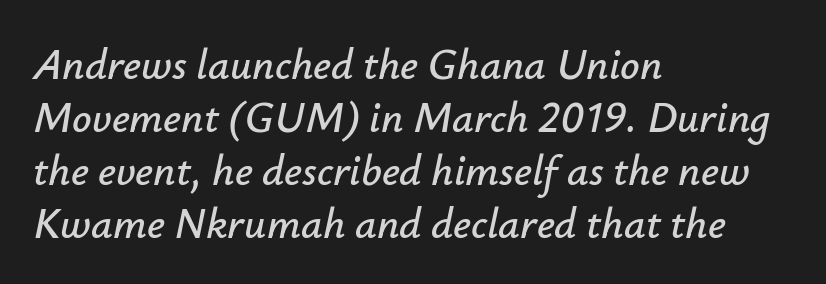
{"italic": "yes", "lean": "right", "slant_degrees": 12, "width": "normal", "stroke_contrast": "low", "x_height": "small", "monospaced": "no", "underline": "no", "align": "left", "line_spacing_ratio": 1.23, "letter_spacing": "normal", "letter_spacing_em": 0.0, "glyph_px": 43}
